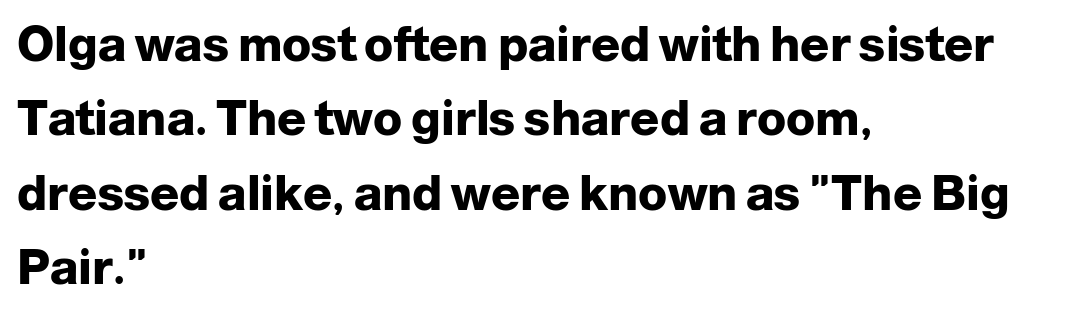
The image shows 48 px heavy sans-serif type, upright; set left-aligned, normal line spacing (1.55x), normal letter spacing, not underlined; low stroke contrast and a medium x-height.
